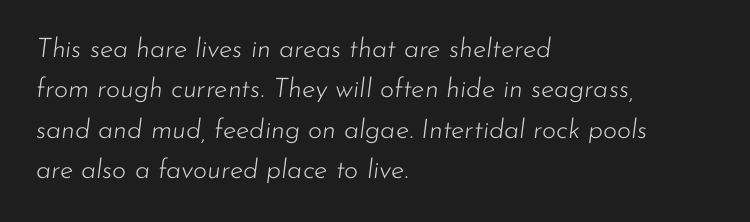
{"italic": "yes", "lean": "right", "slant_degrees": 7, "bold": "no", "underline": "no", "align": "left", "line_spacing": "normal", "line_spacing_ratio": 1.5, "letter_spacing": "normal", "letter_spacing_em": 0.0, "glyph_px": 27}
